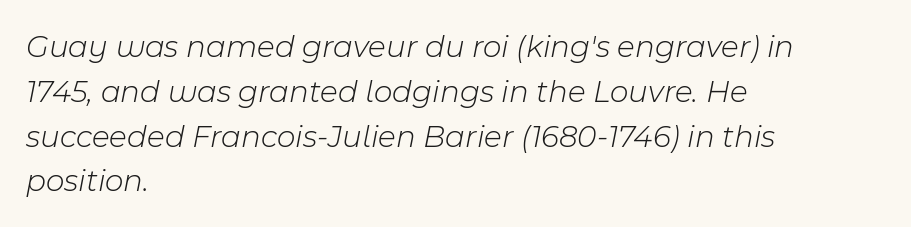
Reading down the block, your eye returns to a fixed left position each line. The space beneath each line is pristine and unruled. A typesetter would call this leading conventional body-copy spacing. Is the letter spacing exaggerated? No — it looks like the ordinary default. The glyphs look as if they've been sheared to an angle.
